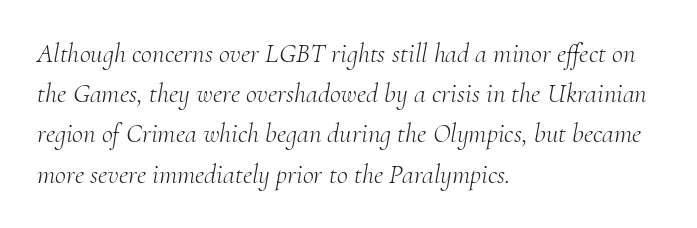
The image shows 27 px text type, italic (leaning right); set left-aligned, normal line spacing (1.49x), normal letter spacing, not underlined.
